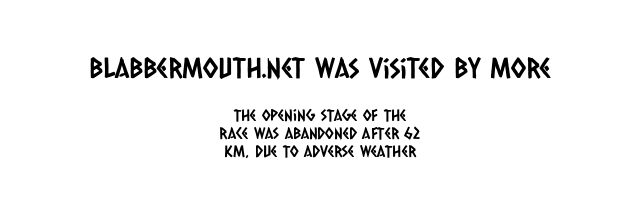
A sans-serif font was chosen for this passage. Bigger letters appear in the top chunk; the bottom chunk is reduced. Words appear dense and cohesive because spacing is normal. The rendering uses natural spacing where letterforms have individual widths. In terms of leading, this rendering errs on the cramped side. Notice how the passage keeps no hard edge, just a central spine.
